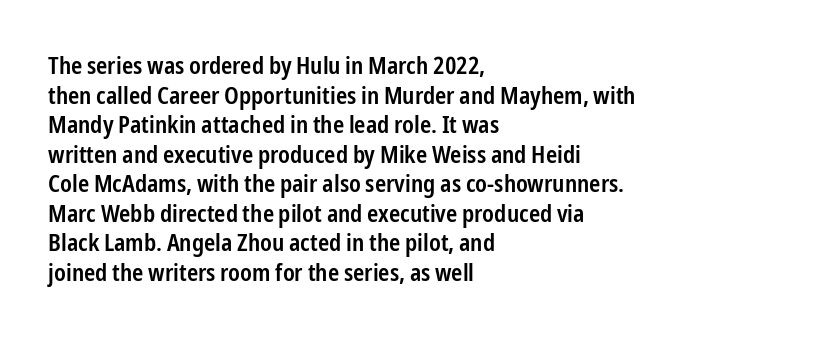
Q: Is the text bold? A: Semi-bold.
Q: Is the text italic (slanted)? A: No, it is upright.
Q: Is the text underlined? A: No.
Q: How is the paragraph aligned? A: Left-aligned.
Q: Is the spacing between letters normal or unusually wide? A: Normal.
